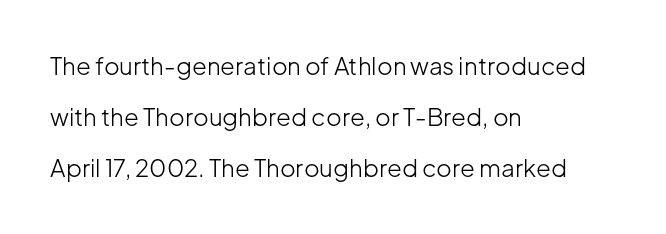
Weight: not bold — regular or lighter. This is roman type, the default non-slanted kind. Caption: standard tracking, unaltered. Regarding leading, the lines here are spaced well apart. The lines in this sample share a left origin and differ only in where they stop.
